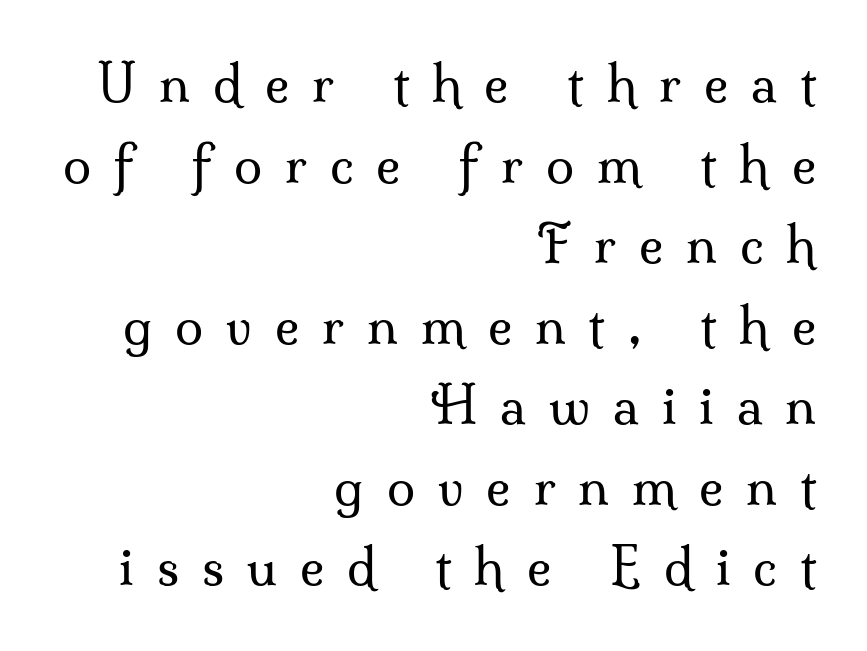
Q: Is the text bold? A: No.
Q: Is the text italic (slanted)? A: No, it is upright.
Q: Is the typeface a serif or a sans-serif typeface? A: Serif.
Q: Is the text underlined? A: No.
Q: How is the paragraph aligned? A: Right-aligned.
Q: Is the spacing between letters normal or unusually wide? A: Unusually wide.
Q: Is the spacing between lines tight, normal or loose? A: Normal.
Q: Width (condensed, normal, or wide)? A: Normal.
Q: Stroke contrast? A: Medium.
Q: x-height? A: Small.
Q: Monospaced? A: No.
